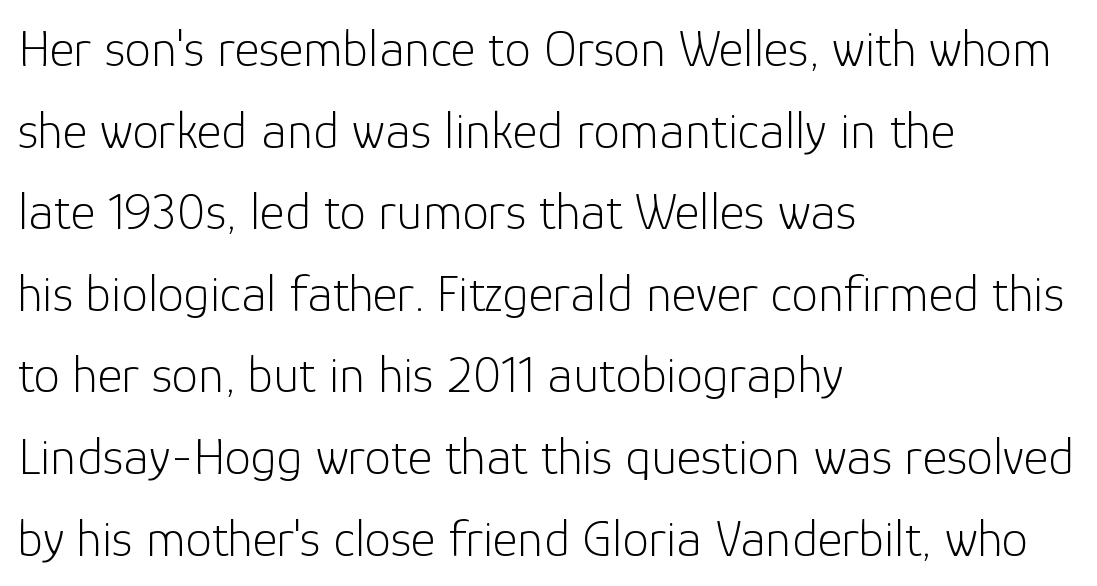
Q: Is the text bold? A: No.
Q: Is the text italic (slanted)? A: No, it is upright.
Q: Is the typeface a serif or a sans-serif typeface? A: Sans-serif.
Q: Is the text underlined? A: No.
Q: How is the paragraph aligned? A: Left-aligned.
Q: Is the spacing between letters normal or unusually wide? A: Normal.
Q: Is the spacing between lines tight, normal or loose? A: Normal.
Q: Width (condensed, normal, or wide)? A: Normal.
Q: Stroke contrast? A: Low.
Q: x-height? A: Medium.
Q: Monospaced? A: No.
